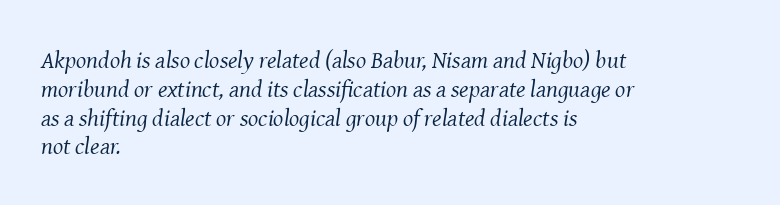
The image shows 24 px text type, italic (leaning right); set left-aligned, line spacing 1.2x, normal letter spacing, not underlined.
